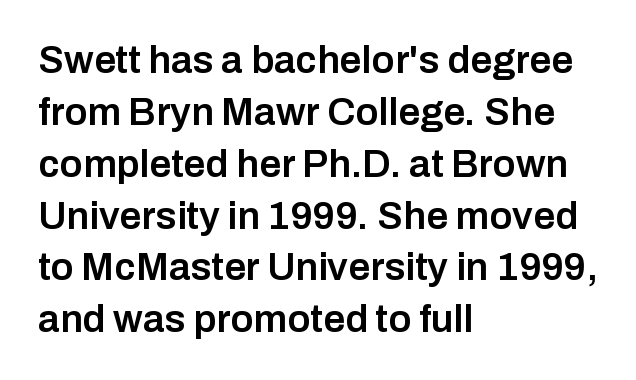
{"serif": "no", "italic": "no", "bold": "semi", "weight": "semibold", "width": "normal", "stroke_contrast": "low", "x_height": "medium", "monospaced": "no", "underline": "no", "align": "left", "line_spacing": "normal", "line_spacing_ratio": 1.33, "letter_spacing": "normal", "letter_spacing_em": 0.0, "glyph_px": 39}
